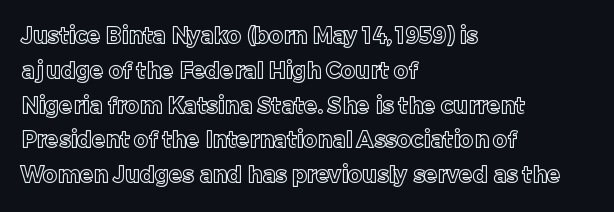
{"italic": "no", "underline": "no", "align": "left", "line_spacing": "normal", "line_spacing_ratio": 1.58, "letter_spacing": "normal", "letter_spacing_em": 0.0, "glyph_px": 22}
